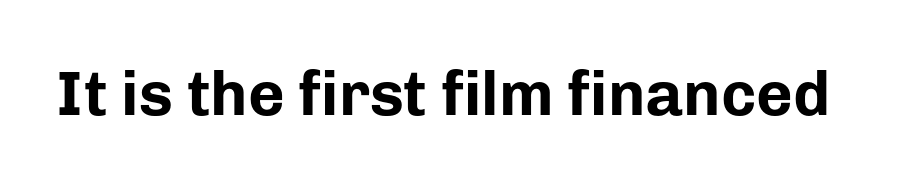
{"serif": "no", "italic": "no", "bold": "yes", "weight": "bold", "width": "normal", "stroke_contrast": "low", "x_height": "medium", "monospaced": "no", "underline": "no", "letter_spacing": "normal", "letter_spacing_em": 0.0, "glyph_px": 63}
